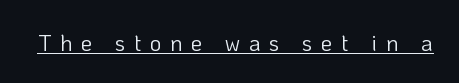
You can tell it's not italic because the verticals are truly vertical. Words appear elongated and porous because spacing is wide. A rule runs beneath these lines of type. The typesetting does not lean heavy: it is not bold.
